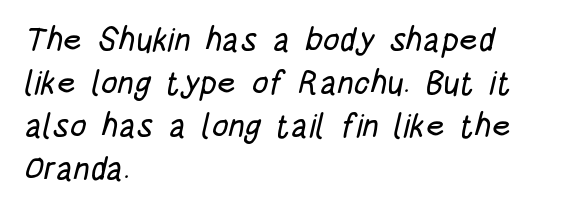
The image shows 33 px condensed sans-serif type; set left-aligned, normal line spacing (1.3x), normal letter spacing, not underlined; low stroke contrast and a large x-height.
